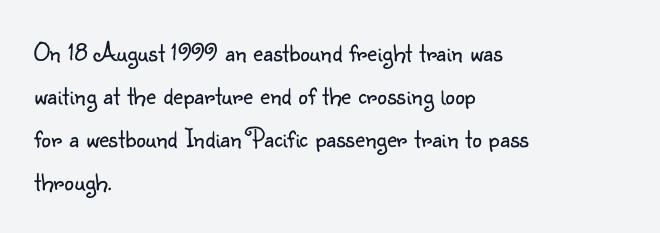
Line beginnings align vertically; line endings do not. Quick note: not italic, upright. No chunkiness to these letters — they're not bold. Default kerning and tracking; the words read as compact shapes.
